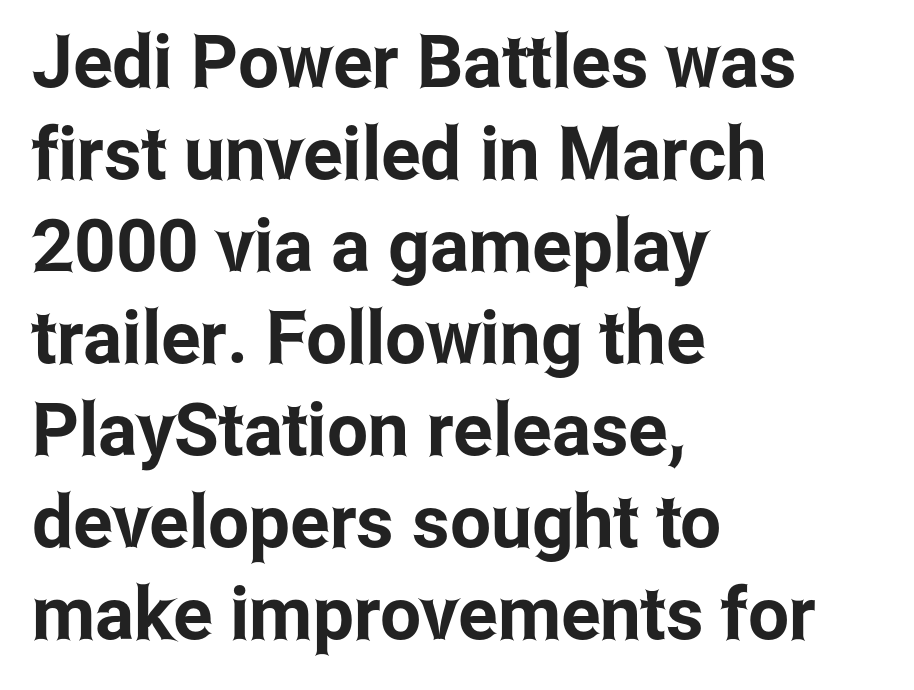
Q: Is the text italic (slanted)? A: No, it is upright.
Q: Is the typeface a serif or a sans-serif typeface? A: Sans-serif.
Q: Is the text underlined? A: No.
Q: How is the paragraph aligned? A: Left-aligned.
Q: Is the spacing between letters normal or unusually wide? A: Normal.
Q: Is the spacing between lines tight, normal or loose? A: Normal.
Q: Width (condensed, normal, or wide)? A: Condensed.
Q: Stroke contrast? A: Low.
Q: x-height? A: Medium.
Q: Monospaced? A: No.
